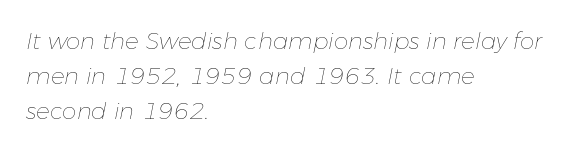
Q: Is the text bold? A: No.
Q: Is the text italic (slanted)? A: Yes, it leans right by about 11 degrees.
Q: Is the text underlined? A: No.
Q: How is the paragraph aligned? A: Left-aligned.
Q: Is the spacing between letters normal or unusually wide? A: Normal.
Q: Is the spacing between lines tight, normal or loose? A: Normal.
